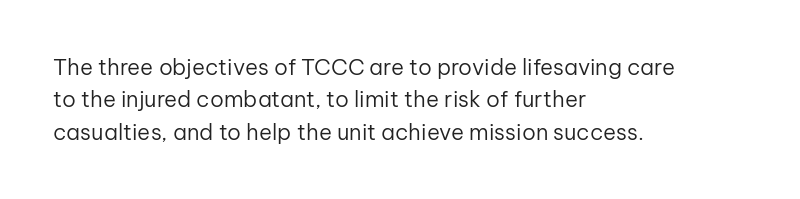
Does extra space separate the letters? No, they use regular spacing. Compared with a typical body face, this is equally light or lighter still. Casual observation: everything's shoved over to the left. This sample keeps an unexceptional amount of space between lines.
